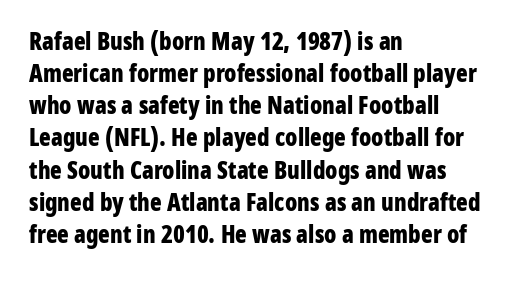
Q: Is the text bold? A: Yes.
Q: Is the text italic (slanted)? A: No, it is upright.
Q: Is the text underlined? A: No.
Q: How is the paragraph aligned? A: Left-aligned.
Q: Is the spacing between letters normal or unusually wide? A: Normal.
Q: Is the spacing between lines tight, normal or loose? A: Normal.
